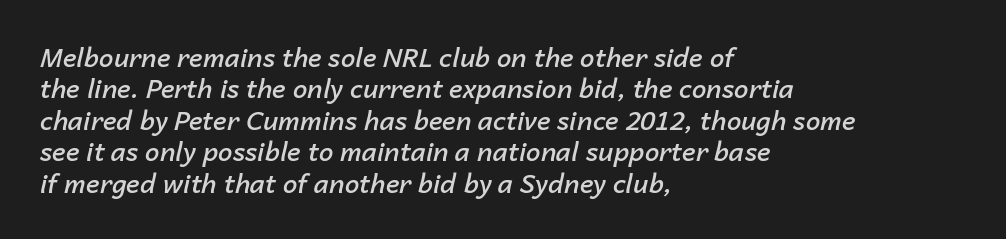
The image shows 26 px text type, italic (leaning right); set left-aligned, line spacing 1.21x, normal letter spacing, not underlined.
